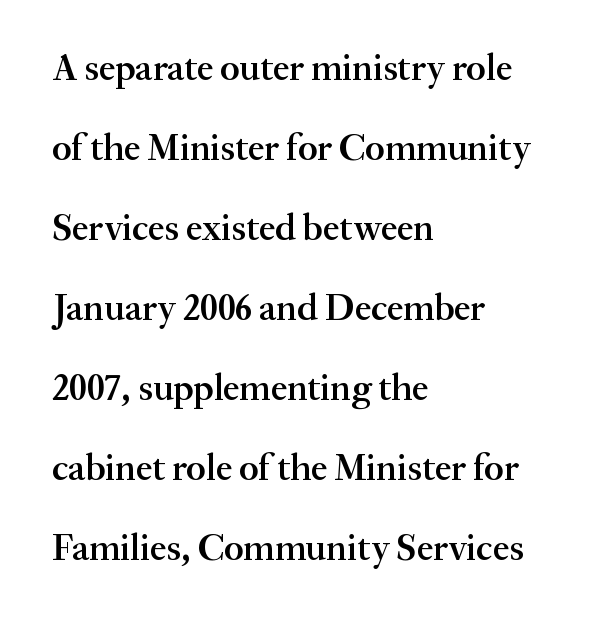
{"serif": "yes", "italic": "no", "bold": "semi", "weight": "semibold", "width": "normal", "stroke_contrast": "medium", "x_height": "small", "monospaced": "no", "underline": "no", "align": "left", "line_spacing": "loose", "line_spacing_ratio": 2.16, "letter_spacing": "normal", "letter_spacing_em": 0.0, "glyph_px": 37}
